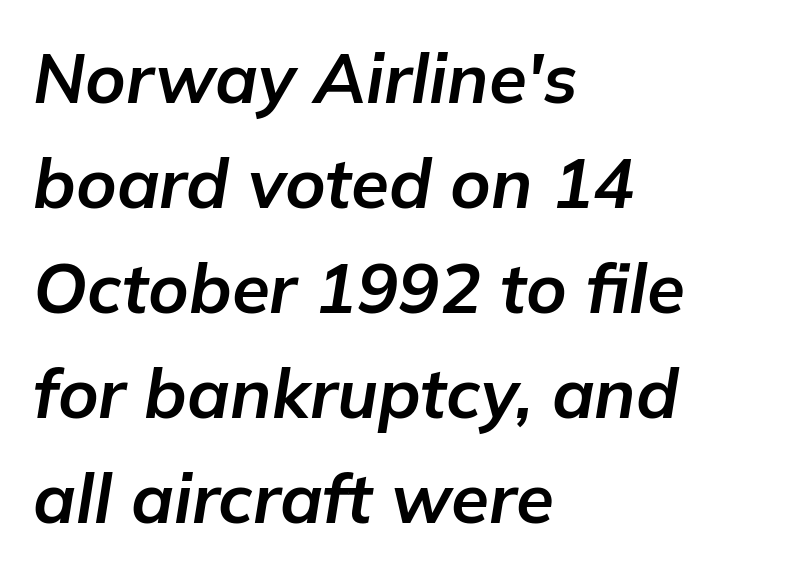
Q: Is the text bold? A: Yes.
Q: Is the text italic (slanted)? A: Yes, it leans right by about 9 degrees.
Q: Is the text underlined? A: No.
Q: How is the paragraph aligned? A: Left-aligned.
Q: Is the spacing between letters normal or unusually wide? A: Normal.
Q: Is the spacing between lines tight, normal or loose? A: Normal.
Q: Width (condensed, normal, or wide)? A: Normal.
Q: Stroke contrast? A: Low.
Q: x-height? A: Medium.
Q: Monospaced? A: No.
